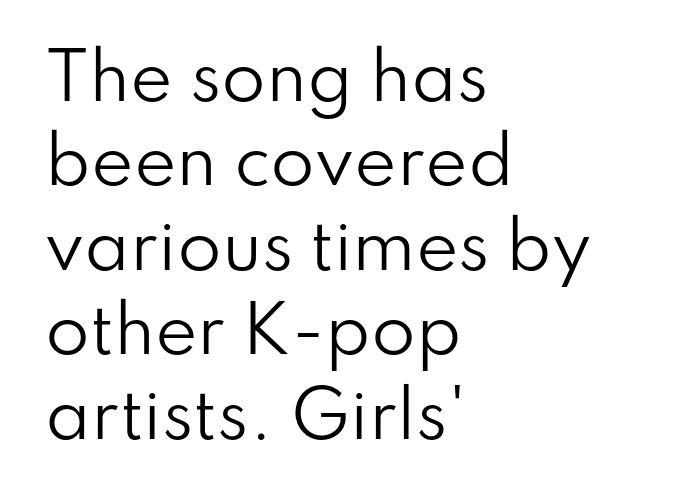
{"serif": "no", "italic": "no", "bold": "no", "weight": "regular", "width": "normal", "stroke_contrast": "low", "x_height": "small", "monospaced": "no", "underline": "no", "align": "left", "line_spacing": "normal", "line_spacing_ratio": 1.32, "letter_spacing": "normal", "letter_spacing_em": 0.0, "glyph_px": 64}
